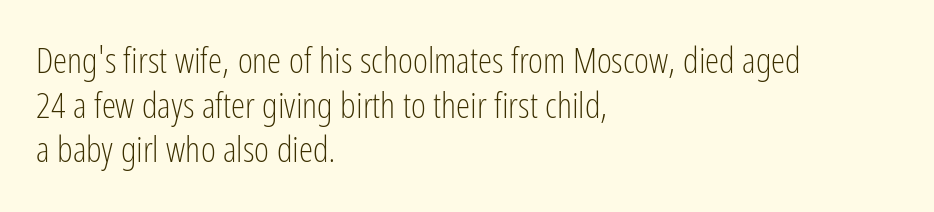
Q: Is the text bold? A: No.
Q: Is the text italic (slanted)? A: No, it is upright.
Q: Is the typeface a serif or a sans-serif typeface? A: Sans-serif.
Q: Is the text underlined? A: No.
Q: How is the paragraph aligned? A: Left-aligned.
Q: Is the spacing between letters normal or unusually wide? A: Normal.
Q: Width (condensed, normal, or wide)? A: Condensed.
Q: Stroke contrast? A: Low.
Q: x-height? A: Medium.
Q: Monospaced? A: No.
